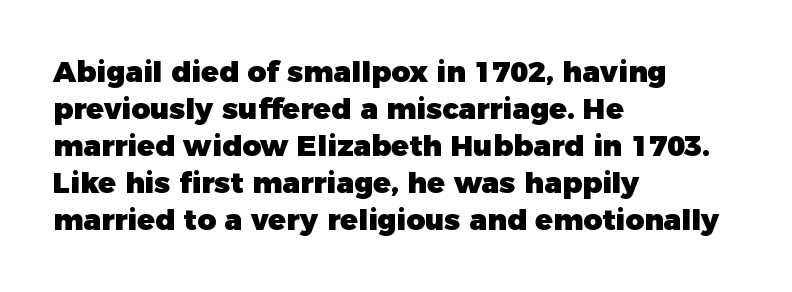
The image shows 29 px heavy sans-serif type, upright; set left-aligned, normal line spacing (1.28x), normal letter spacing, not underlined; low stroke contrast and a medium x-height.
